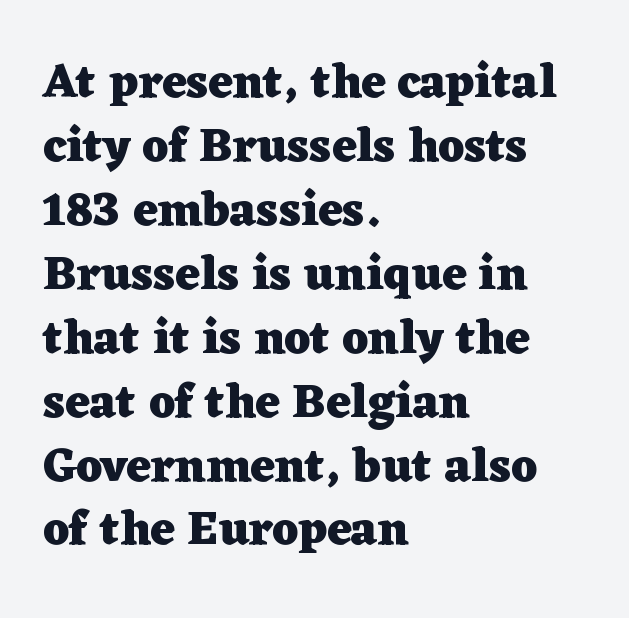
Q: Is the text bold? A: Yes.
Q: Is the text italic (slanted)? A: No, it is upright.
Q: Is the typeface a serif or a sans-serif typeface? A: Serif.
Q: Is the text underlined? A: No.
Q: How is the paragraph aligned? A: Left-aligned.
Q: Is the spacing between letters normal or unusually wide? A: Normal.
Q: Is the spacing between lines tight, normal or loose? A: Normal.
Q: Width (condensed, normal, or wide)? A: Wide.
Q: Stroke contrast? A: Low.
Q: x-height? A: Medium.
Q: Monospaced? A: No.
